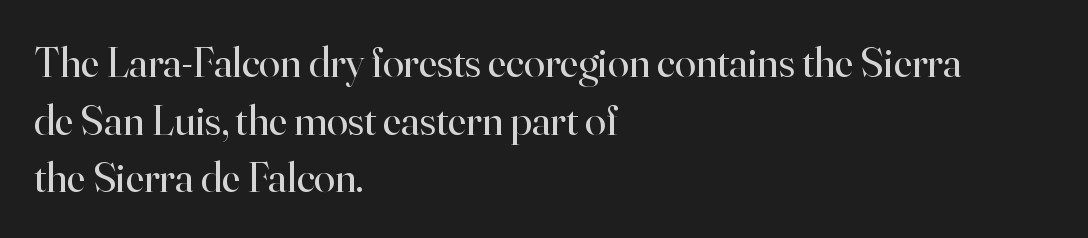
The strip under each line holds only bare page. Are there feet on the stems? There are — it's a serif. Is there any slant? The stems are plumb. The line-height multiplier appears to be the usual default. Weight class: somewhere from thin through regular.
